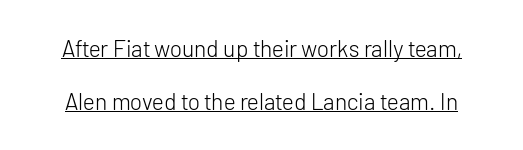
{"italic": "no", "bold": "no", "underline": "yes", "line_spacing": "loose", "line_spacing_ratio": 2.32, "letter_spacing": "normal", "letter_spacing_em": 0.0, "glyph_px": 23}
